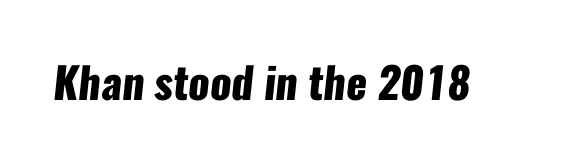
{"serif": "no", "bold": "yes", "weight": "heavy", "width": "condensed", "stroke_contrast": "low", "x_height": "medium", "monospaced": "no", "underline": "no", "letter_spacing": "normal", "letter_spacing_em": 0.0, "glyph_px": 43}
